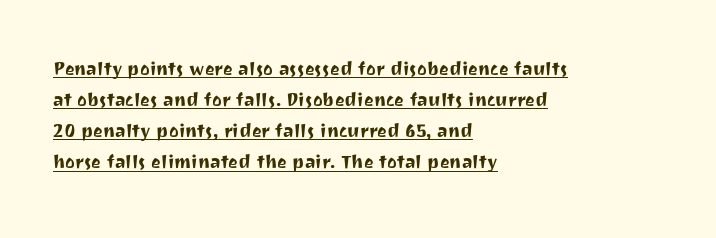
Q: Is the text italic (slanted)? A: No, it is upright.
Q: Is the text underlined? A: Yes.
Q: How is the paragraph aligned? A: Left-aligned.
Q: Is the spacing between letters normal or unusually wide? A: Normal.
Q: Is the spacing between lines tight, normal or loose? A: Normal.
